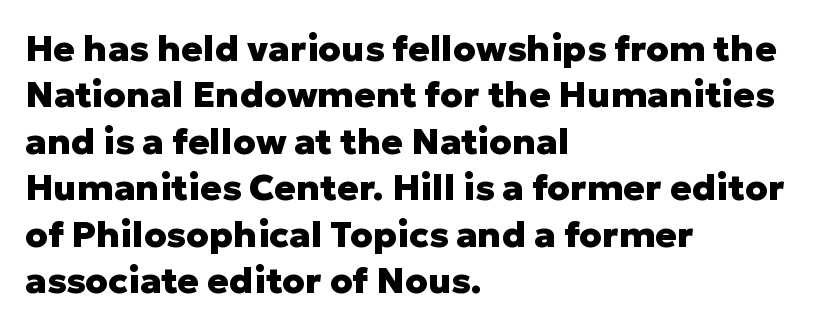
{"serif": "no", "italic": "no", "bold": "yes", "weight": "heavy", "width": "normal", "stroke_contrast": "low", "x_height": "medium", "monospaced": "no", "underline": "no", "align": "left", "line_spacing": "normal", "line_spacing_ratio": 1.29, "letter_spacing": "normal", "letter_spacing_em": 0.0, "glyph_px": 36}
